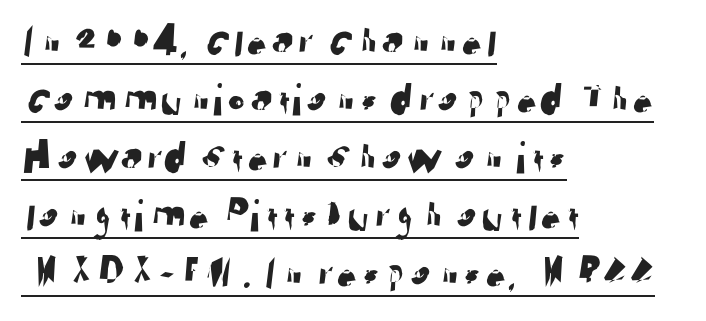
This rendering employs a face without finishing strokes, i.e., a sans-serif. The face used here is proportionally spaced, like ordinary book or web type. The passage shown is underscored from start to finish. The ragged edge is on the right, which tells us the setting is flush left. Spacing between characters is what you'd get straight out of the box.
